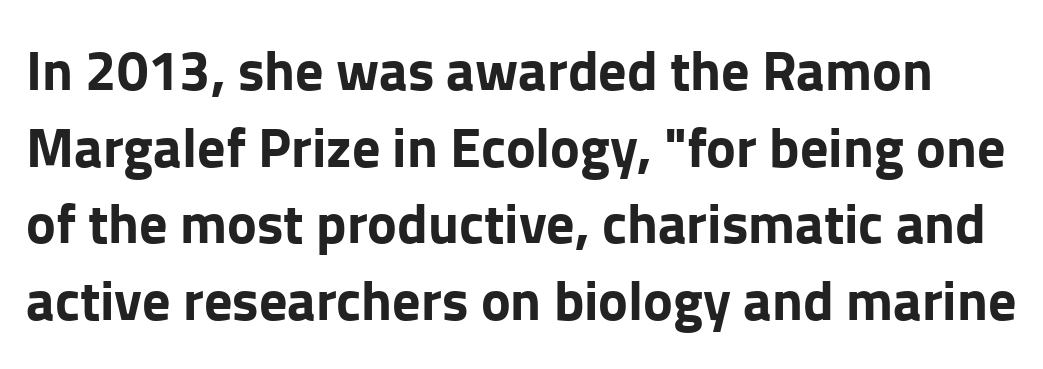
The image shows 56 px bold sans-serif type, upright; set normal line spacing (1.37x), normal letter spacing, not underlined; low stroke contrast and a medium x-height.
